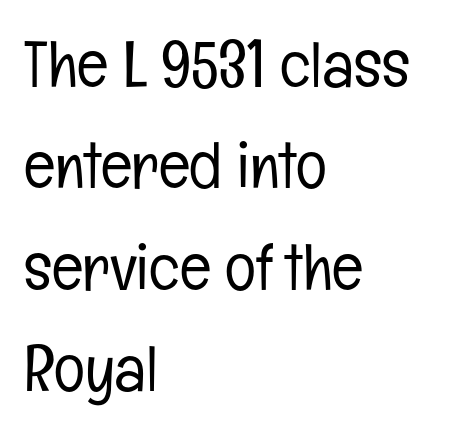
The image shows 65 px light, condensed sans-serif type, upright; set left-aligned, normal line spacing (1.56x), normal letter spacing, not underlined; low stroke contrast and a medium x-height.
